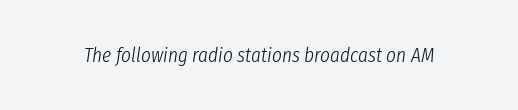
{"italic": "yes", "lean": "right", "slant_degrees": 8, "bold": "no", "underline": "no", "letter_spacing": "normal", "letter_spacing_em": 0.0, "glyph_px": 21}
